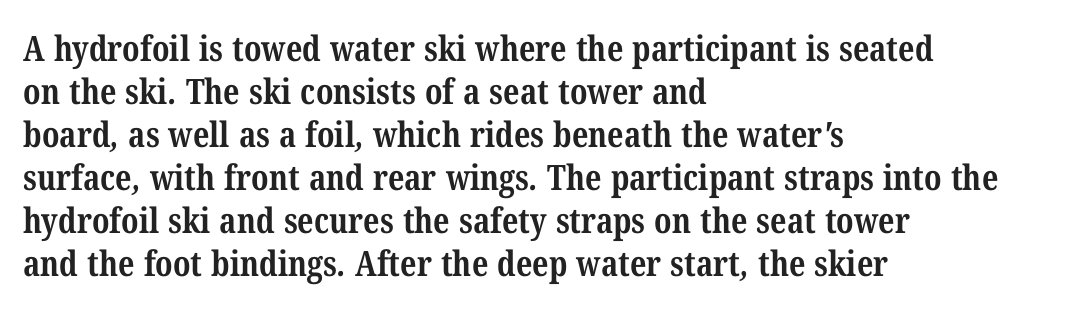
Q: Is the text bold? A: Yes.
Q: Is the typeface a serif or a sans-serif typeface? A: Serif.
Q: Is the text underlined? A: No.
Q: How is the paragraph aligned? A: Left-aligned.
Q: Is the spacing between letters normal or unusually wide? A: Normal.
Q: Width (condensed, normal, or wide)? A: Condensed.
Q: Stroke contrast? A: Medium.
Q: x-height? A: Medium.
Q: Monospaced? A: No.
